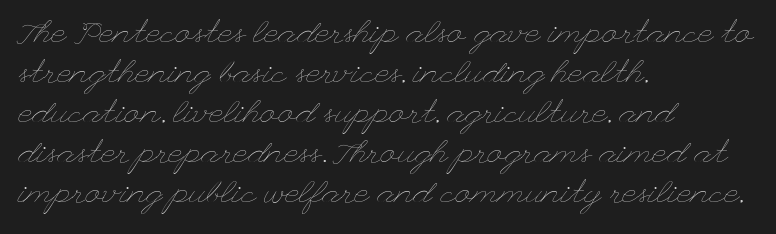
Q: Is the text bold? A: No.
Q: Is the text italic (slanted)? A: Yes.
Q: Is the text underlined? A: No.
Q: How is the paragraph aligned? A: Left-aligned.
Q: Is the spacing between letters normal or unusually wide? A: Normal.
Q: Is the spacing between lines tight, normal or loose? A: Normal.
Q: Width (condensed, normal, or wide)? A: Wide.
Q: Stroke contrast? A: Low.
Q: x-height? A: Small.
